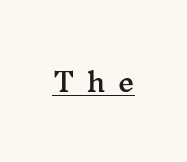
Q: Is the text italic (slanted)? A: No, it is upright.
Q: Is the text underlined? A: Yes.
Q: Is the spacing between letters normal or unusually wide? A: Unusually wide.
